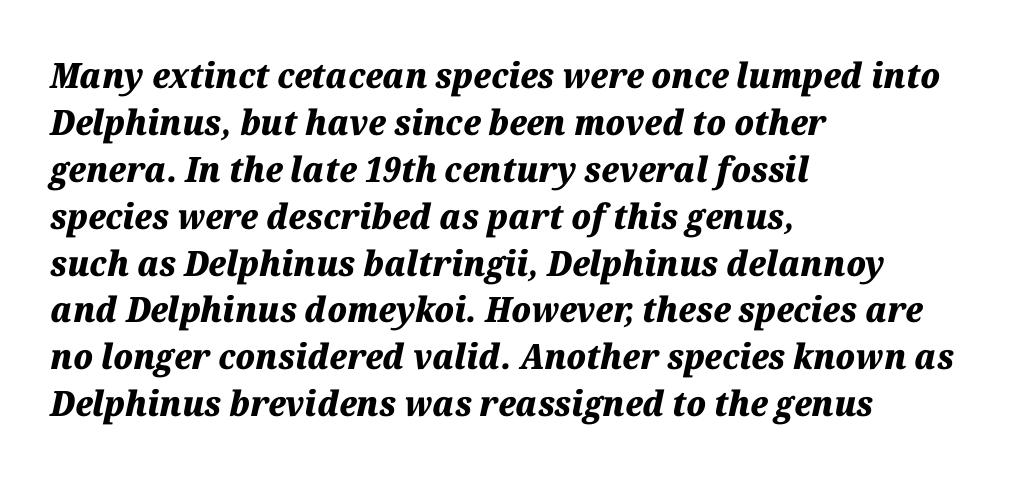
Q: Is the text bold? A: Yes.
Q: Is the text italic (slanted)? A: Yes, it leans right by about 12 degrees.
Q: Is the text underlined? A: No.
Q: How is the paragraph aligned? A: Left-aligned.
Q: Is the spacing between letters normal or unusually wide? A: Normal.
Q: Is the spacing between lines tight, normal or loose? A: Normal.
Q: Width (condensed, normal, or wide)? A: Normal.
Q: Stroke contrast? A: Medium.
Q: x-height? A: Medium.
Q: Monospaced? A: No.
